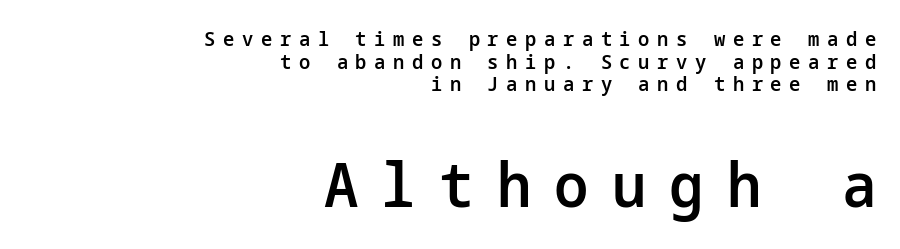
The image shows 61 px semibold sans-serif type, upright; set right-aligned, tight line spacing (1.13x), unusually wide letter spacing (+0.38 em), not underlined; the second (bottom) block is 3.05x larger; low stroke contrast and a medium x-height.
